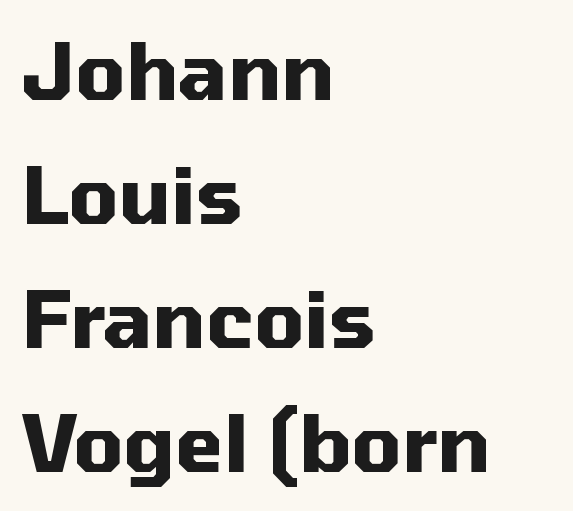
{"serif": "no", "italic": "no", "bold": "yes", "weight": "heavy", "width": "normal", "stroke_contrast": "medium", "x_height": "medium", "monospaced": "no", "underline": "no", "align": "left", "line_spacing": "normal", "line_spacing_ratio": 1.59, "letter_spacing": "normal", "letter_spacing_em": 0.0, "glyph_px": 78}
